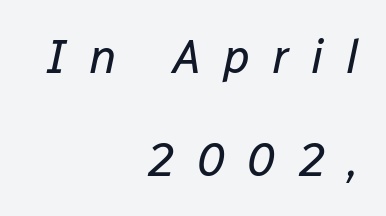
Observe the wide spacing: letters keep a clear distance from each other. Compared with typical paragraphs, the rows here are farther apart. The baseline area is clear. Every row of glyphs terminates at an identical x-position on the right. Here the designer chose a conventional face with non-uniform glyph widths.
